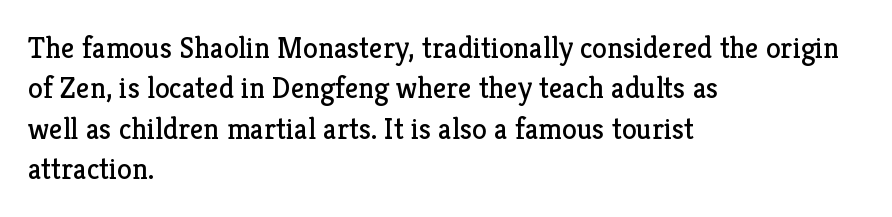
The image shows 30 px regular-weight serif type, upright; set left-aligned, normal line spacing (1.35x), normal letter spacing, not underlined; low stroke contrast and a medium x-height.
